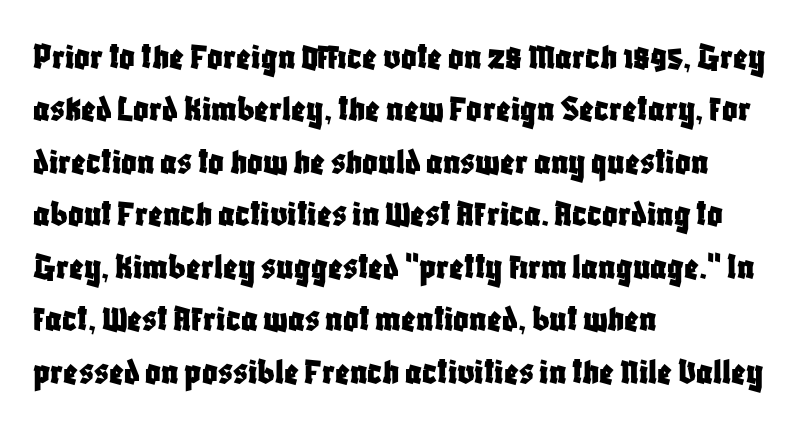
Q: Is the text italic (slanted)? A: No, it is upright.
Q: Is the typeface a serif or a sans-serif typeface? A: Sans-serif.
Q: Is the text underlined? A: No.
Q: How is the paragraph aligned? A: Left-aligned.
Q: Is the spacing between letters normal or unusually wide? A: Normal.
Q: Is the spacing between lines tight, normal or loose? A: Normal.
Q: Width (condensed, normal, or wide)? A: Condensed.
Q: Stroke contrast? A: Low.
Q: x-height? A: Large.
Q: Monospaced? A: No.
